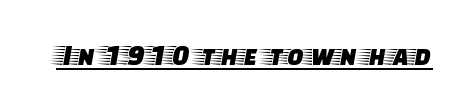
Q: Is the text italic (slanted)? A: Yes.
Q: Is the typeface a serif or a sans-serif typeface? A: Serif.
Q: Is the text underlined? A: Yes.
Q: Is the spacing between letters normal or unusually wide? A: Normal.
Q: Width (condensed, normal, or wide)? A: Wide.
Q: Stroke contrast? A: Low.
Q: x-height? A: Large.
Q: Monospaced? A: No.
